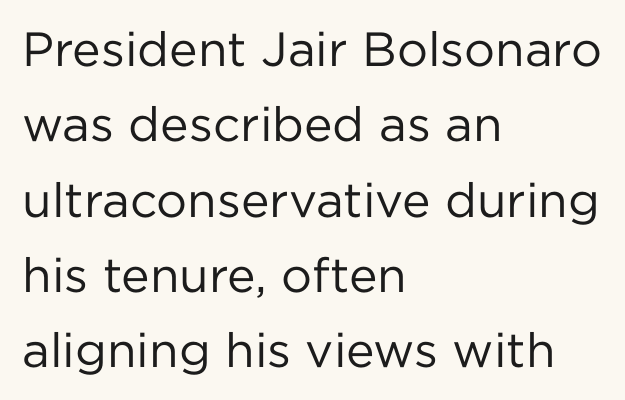
The image shows 48 px regular-weight sans-serif type, upright; set left-aligned, normal line spacing (1.57x), normal letter spacing, not underlined; low stroke contrast and a medium x-height.
